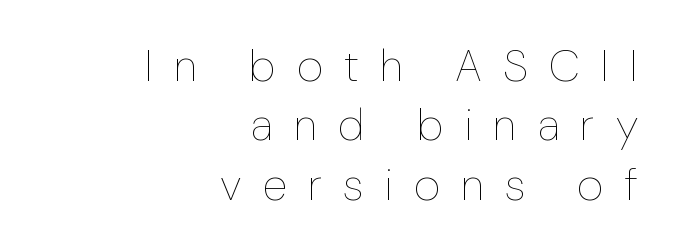
Q: Is the text bold? A: No.
Q: Is the text italic (slanted)? A: No, it is upright.
Q: Is the text underlined? A: No.
Q: How is the paragraph aligned? A: Right-aligned.
Q: Is the spacing between letters normal or unusually wide? A: Unusually wide.
Q: Is the spacing between lines tight, normal or loose? A: Normal.
Q: Width (condensed, normal, or wide)? A: Normal.
Q: Stroke contrast? A: Low.
Q: x-height? A: Medium.
Q: Monospaced? A: No.
